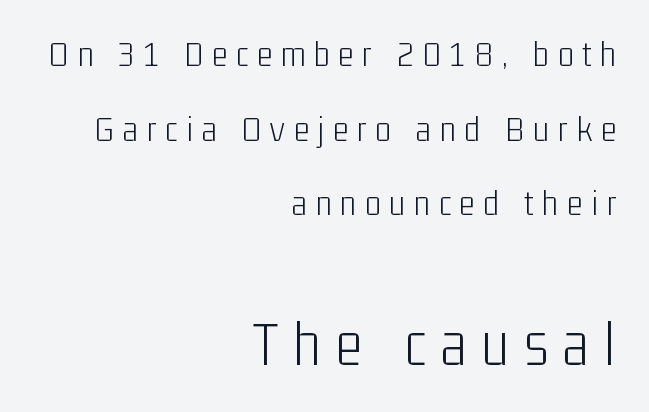
Q: Is the text bold? A: No.
Q: Is the text italic (slanted)? A: No, it is upright.
Q: Is the typeface a serif or a sans-serif typeface? A: Sans-serif.
Q: Is the text underlined? A: No.
Q: How is the paragraph aligned? A: Right-aligned.
Q: Is the spacing between letters normal or unusually wide? A: Unusually wide.
Q: Is the spacing between lines tight, normal or loose? A: Loose.
Q: Which block of text is set in a larger size, the first (top) or the second (bottom)? A: The second (bottom) one.
Q: Width (condensed, normal, or wide)? A: Condensed.
Q: Stroke contrast? A: Low.
Q: x-height? A: Medium.
Q: Monospaced? A: No.
